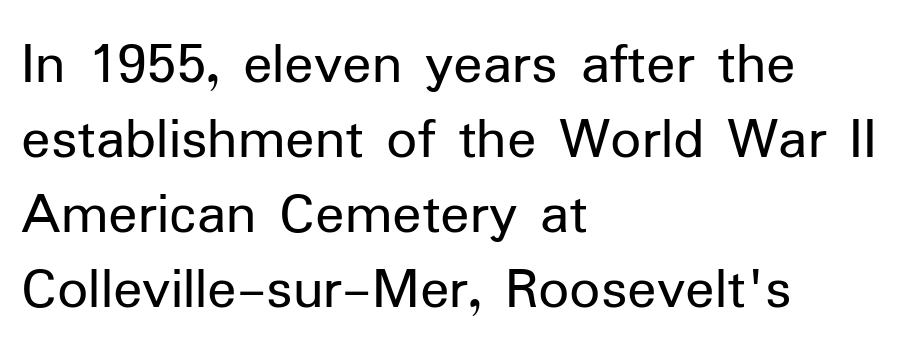
Q: Is the text bold? A: No.
Q: Is the text italic (slanted)? A: No, it is upright.
Q: Is the typeface a serif or a sans-serif typeface? A: Sans-serif.
Q: Is the text underlined? A: No.
Q: How is the paragraph aligned? A: Left-aligned.
Q: Is the spacing between letters normal or unusually wide? A: Normal.
Q: Width (condensed, normal, or wide)? A: Normal.
Q: Stroke contrast? A: Low.
Q: x-height? A: Medium.
Q: Monospaced? A: No.
